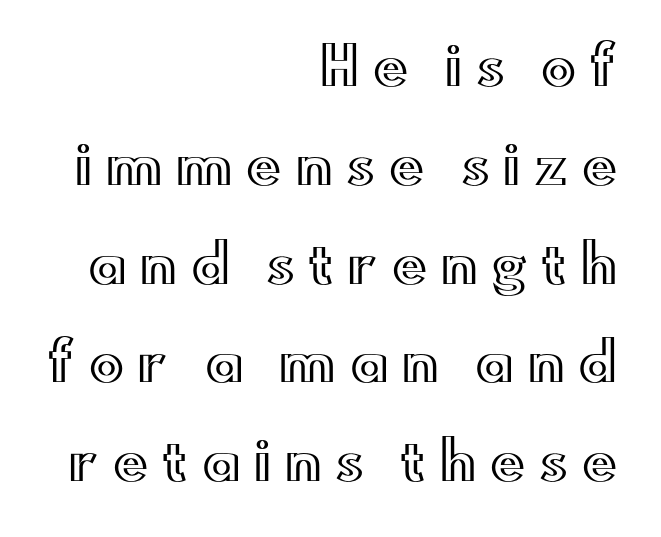
Q: Is the text italic (slanted)? A: No, it is upright.
Q: Is the text underlined? A: No.
Q: How is the paragraph aligned? A: Right-aligned.
Q: Is the spacing between letters normal or unusually wide? A: Unusually wide.
Q: Is the spacing between lines tight, normal or loose? A: Loose.
Q: Width (condensed, normal, or wide)? A: Wide.
Q: x-height? A: Small.
Q: Monospaced? A: No.
